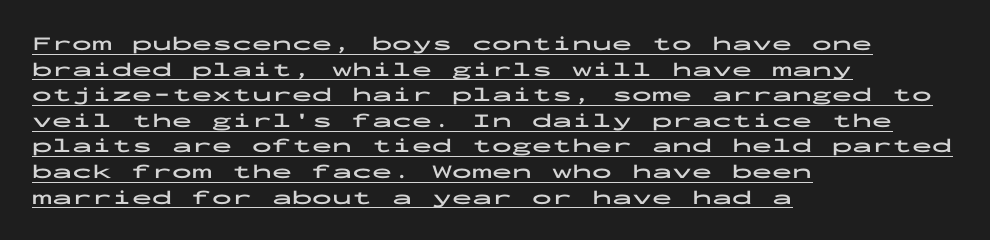
The glyphs have the mass of a bold cut. Vertical strokes here are truly vertical. If you drew a ruler down the left edge, every line would touch it. Is there much room between lines? A standard amount, neither cramped nor airy.
